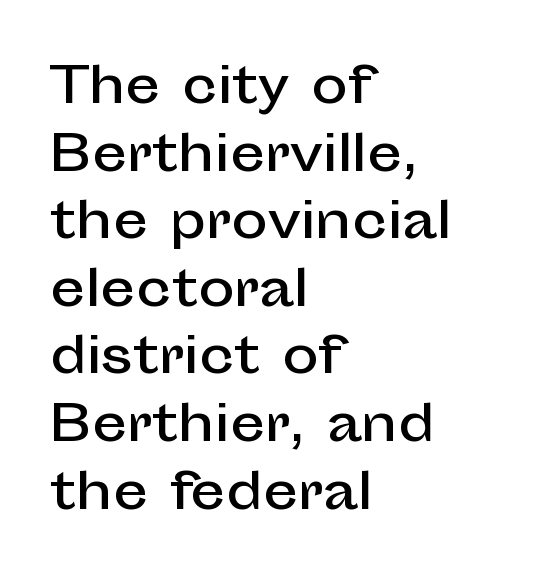
Q: Is the text italic (slanted)? A: No, it is upright.
Q: Is the typeface a serif or a sans-serif typeface? A: Sans-serif.
Q: Is the text underlined? A: No.
Q: How is the paragraph aligned? A: Left-aligned.
Q: Is the spacing between letters normal or unusually wide? A: Normal.
Q: Is the spacing between lines tight, normal or loose? A: Normal.
Q: Width (condensed, normal, or wide)? A: Normal.
Q: Stroke contrast? A: Low.
Q: x-height? A: Medium.
Q: Monospaced? A: No.
